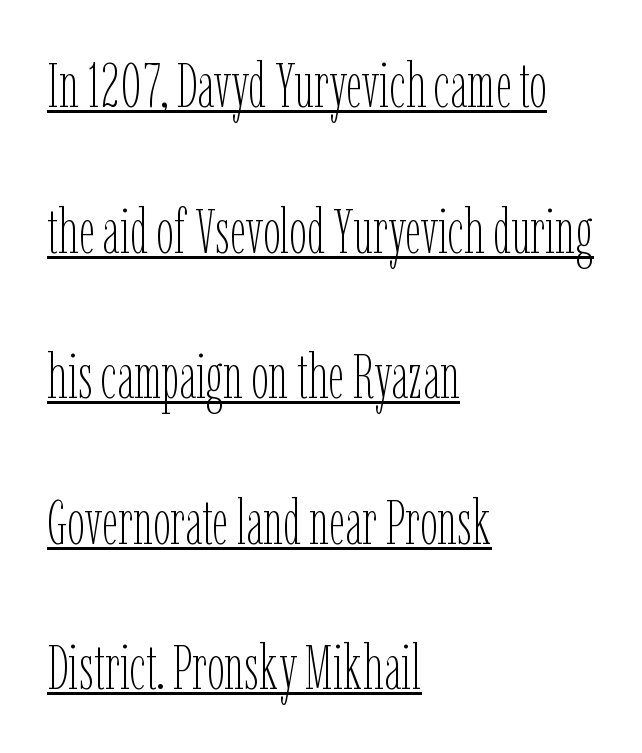
Q: Is the text bold? A: No.
Q: Is the text italic (slanted)? A: No, it is upright.
Q: Is the text underlined? A: Yes.
Q: How is the paragraph aligned? A: Left-aligned.
Q: Is the spacing between letters normal or unusually wide? A: Normal.
Q: Is the spacing between lines tight, normal or loose? A: Loose.
Q: Width (condensed, normal, or wide)? A: Condensed.
Q: Stroke contrast? A: Low.
Q: x-height? A: Medium.
Q: Monospaced? A: No.
